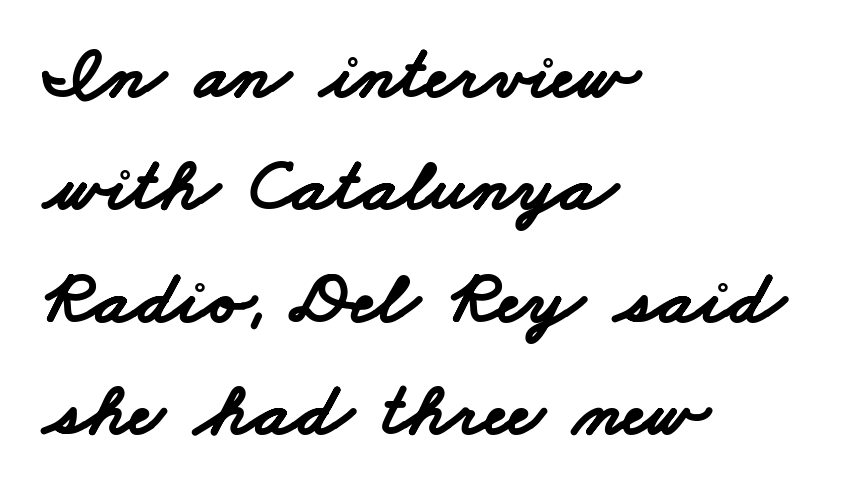
Typographically, this falls in the sans-serif category. Horizontally, the lines are justified to the leading edge only. Descenders are the only things crossing below the line. You could call the tracking neutral — neither tight nor loose. What's the leading like? Ordinary, nothing unusual. These lines are rendered in a variable-pitch font.
